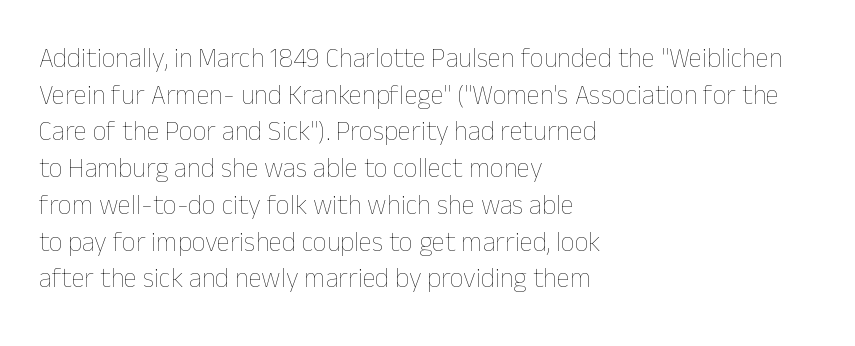
Q: Is the text bold? A: No.
Q: Is the text italic (slanted)? A: No, it is upright.
Q: Is the text underlined? A: No.
Q: How is the paragraph aligned? A: Left-aligned.
Q: Is the spacing between letters normal or unusually wide? A: Normal.
Q: Is the spacing between lines tight, normal or loose? A: Normal.
